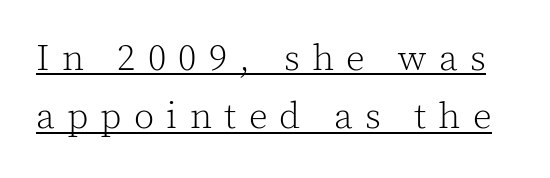
Q: Is the text bold? A: No.
Q: Is the text italic (slanted)? A: No, it is upright.
Q: Is the typeface a serif or a sans-serif typeface? A: Serif.
Q: Is the text underlined? A: Yes.
Q: Is the spacing between letters normal or unusually wide? A: Unusually wide.
Q: Is the spacing between lines tight, normal or loose? A: Normal.
Q: Width (condensed, normal, or wide)? A: Normal.
Q: x-height? A: Medium.
Q: Monospaced? A: No.
